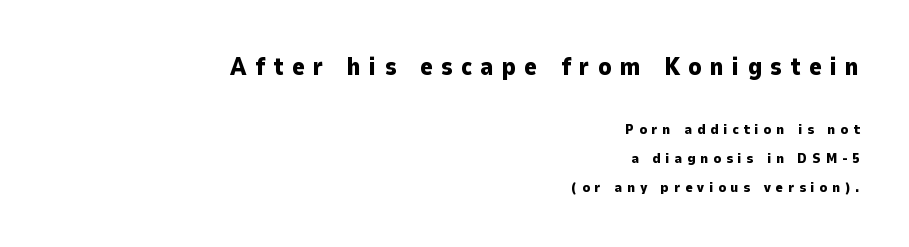
Q: Is the text bold? A: Yes.
Q: Is the text italic (slanted)? A: No, it is upright.
Q: Is the text underlined? A: No.
Q: How is the paragraph aligned? A: Right-aligned.
Q: Is the spacing between letters normal or unusually wide? A: Unusually wide.
Q: Is the spacing between lines tight, normal or loose? A: Loose.
Q: Which block of text is set in a larger size, the first (top) or the second (bottom)? A: The first (top) one.
